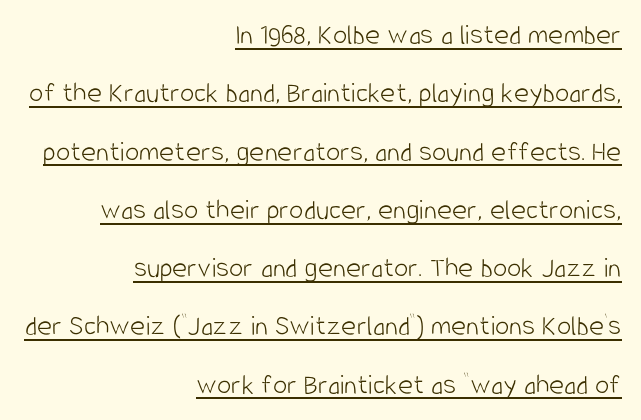
Q: Is the text bold? A: No.
Q: Is the text italic (slanted)? A: No, it is upright.
Q: Is the typeface a serif or a sans-serif typeface? A: Sans-serif.
Q: Is the text underlined? A: Yes.
Q: How is the paragraph aligned? A: Right-aligned.
Q: Is the spacing between letters normal or unusually wide? A: Normal.
Q: Is the spacing between lines tight, normal or loose? A: Loose.
Q: Width (condensed, normal, or wide)? A: Condensed.
Q: Stroke contrast? A: Low.
Q: x-height? A: Large.
Q: Monospaced? A: No.
